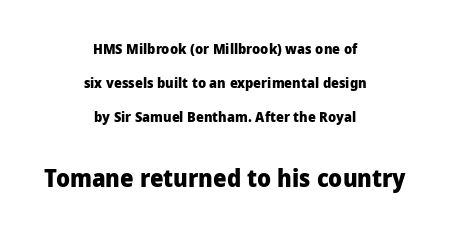
Q: Is the text bold? A: Yes.
Q: Is the text italic (slanted)? A: No, it is upright.
Q: Is the text underlined? A: No.
Q: How is the paragraph aligned? A: Centered.
Q: Is the spacing between letters normal or unusually wide? A: Normal.
Q: Is the spacing between lines tight, normal or loose? A: Loose.
Q: Which block of text is set in a larger size, the first (top) or the second (bottom)? A: The second (bottom) one.
